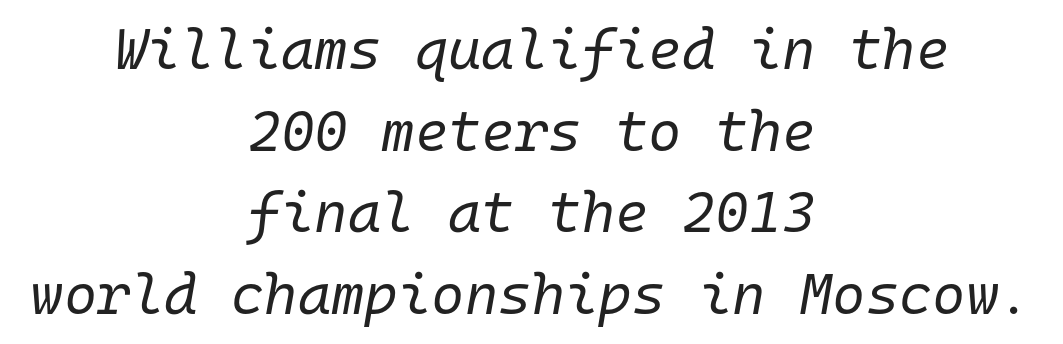
Successive baselines arrive at the customary interval. If you folded the block vertically in half, each line would mirror itself in length. The letterforms sit shoulder to shoulder at normal distance. Summary of weight: not heavy and not bold. The face used here is monospaced, like something from a code editor.
